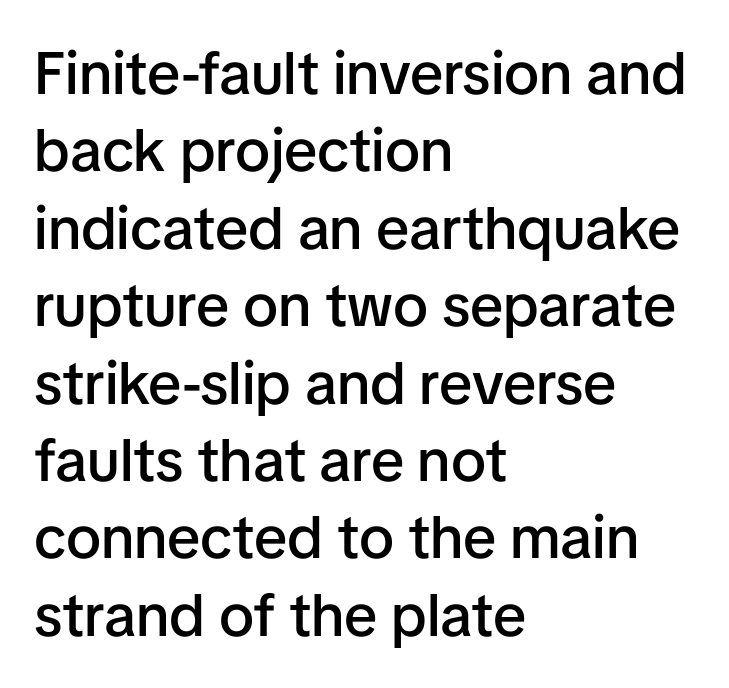
{"serif": "no", "italic": "no", "bold": "semi", "weight": "semibold", "width": "normal", "stroke_contrast": "low", "x_height": "medium", "monospaced": "no", "underline": "no", "align": "left", "line_spacing": "normal", "line_spacing_ratio": 1.29, "letter_spacing": "normal", "letter_spacing_em": 0.0, "glyph_px": 60}
